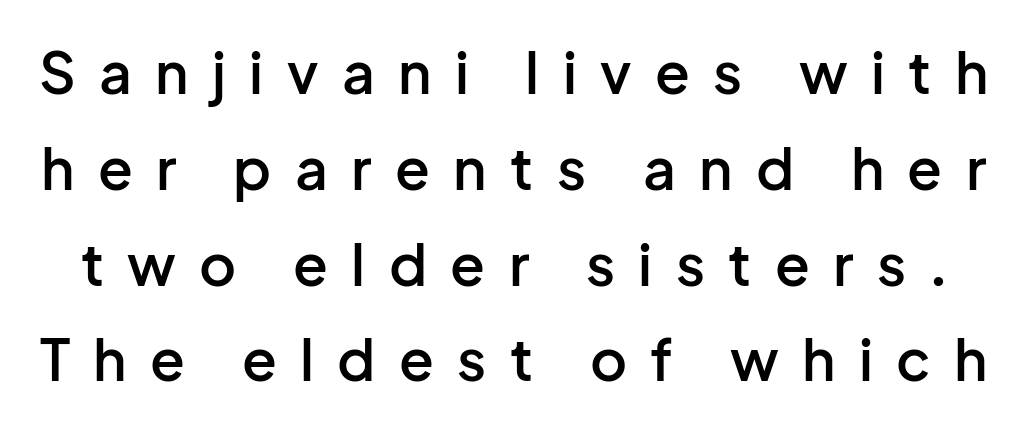
Any mark beneath the type? The region is blank. Slightly chunky letters — semibold, I'd say, not full bold. Does the lettering tilt? It doesn't — this is upright. Think of a printed novel: that variable character pitch is what you see here. The characters display no serif detailing; their extremities are plain. Leading matches the norm, producing a regular column.
